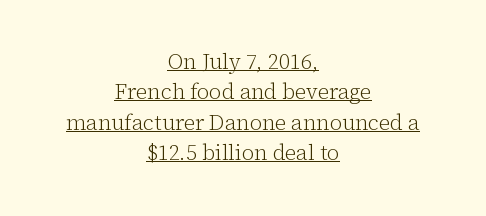
{"italic": "no", "bold": "no", "underline": "yes", "align": "center", "line_spacing": "normal", "line_spacing_ratio": 1.45, "letter_spacing": "normal", "letter_spacing_em": 0.0, "glyph_px": 21}
